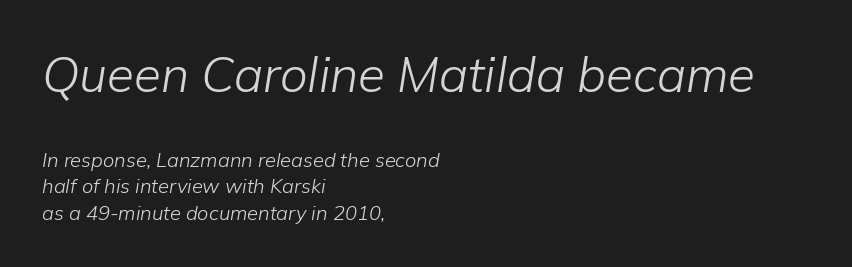
The image shows 49 px light type, italic (leaning right); set left-aligned, normal line spacing (1.32x), normal letter spacing, not underlined; the first (top) block is 2.45x larger; low stroke contrast and a medium x-height.
